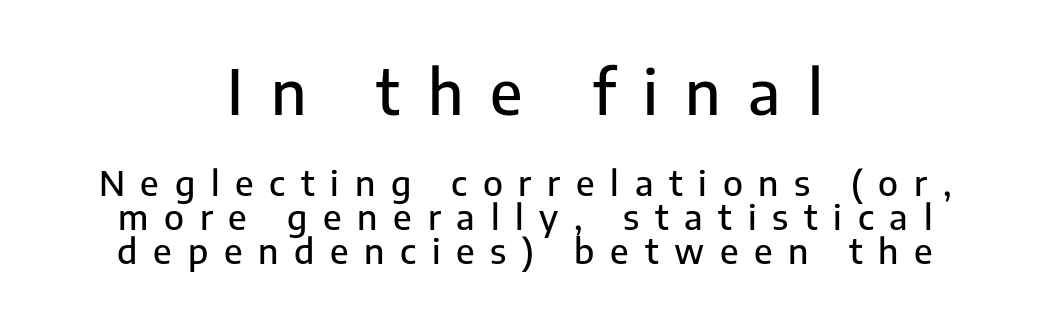
Character size in the leading block exceeds that of the trailing block. Grotesque or geometric, the face here clearly has no serifs. One glance says dense: line gaps are narrower than usual. The letters stand straight up with perfectly vertical stems. The words here are not underlined. Teacher's note: observe the equal gaps on both sides — that is centered alignment.
